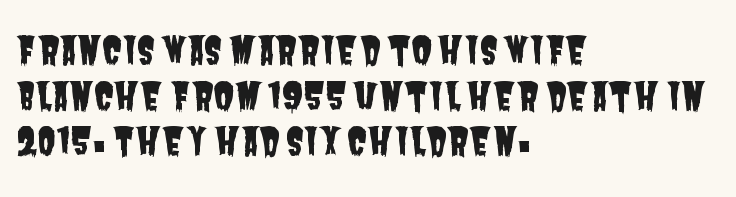
Line beginnings align vertically; line endings do not. The glyphs in this specimen are sans serif. Character widths vary here, with narrow letters taking less room than wide ones. The baseline area is clear. Between one letter and the next there's only the usual sliver of space.
